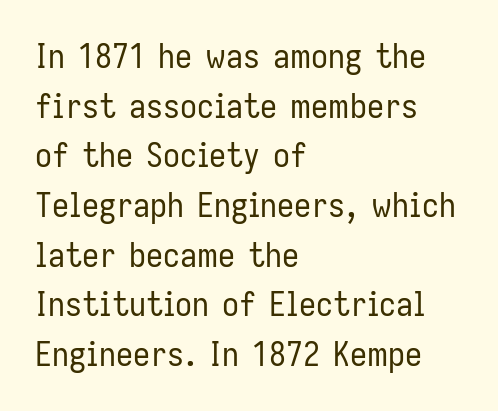
{"serif": "no", "italic": "no", "bold": "no", "weight": "regular", "width": "condensed", "stroke_contrast": "low", "x_height": "medium", "monospaced": "no", "underline": "no", "align": "left", "line_spacing": "normal", "line_spacing_ratio": 1.46, "letter_spacing": "normal", "letter_spacing_em": 0.0, "glyph_px": 34}
